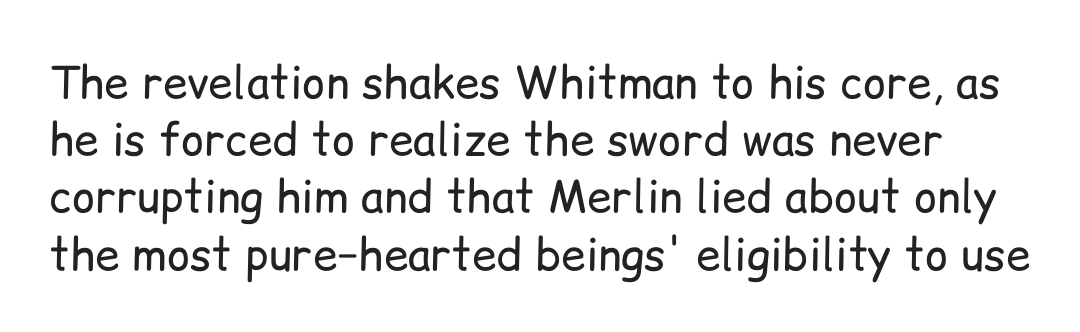
Nobody touched the tracking dial on this one. This rendering features lettering with no underline. A typesetter would mark this as roman, not italic. In terms of letterform style, serifs are entirely absent. You could not count columns in this text — the font is proportionally spaced. The letters look calm and open, with moderate or lighter stems.
